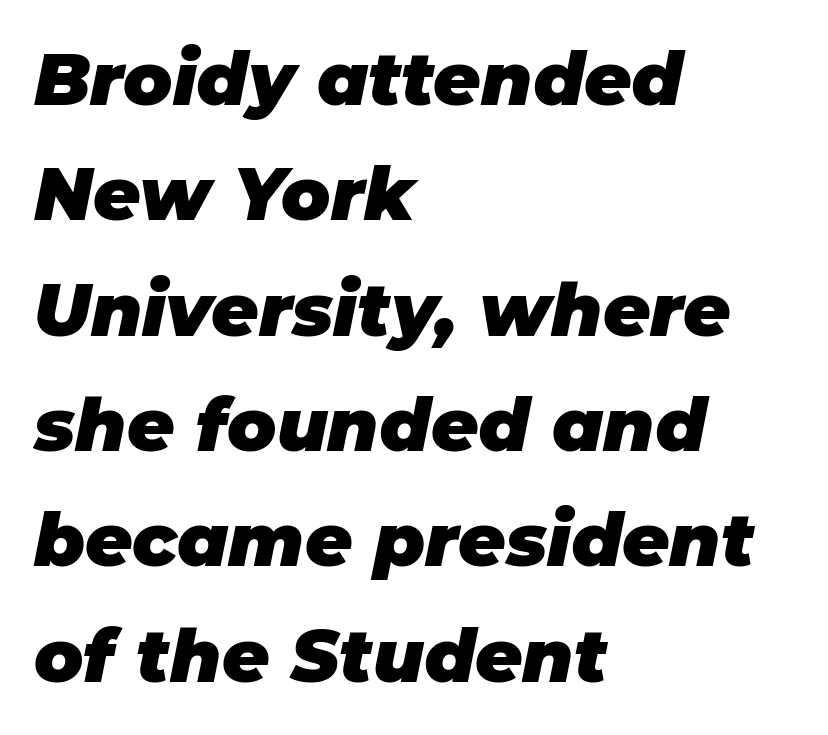
{"italic": "yes", "lean": "right", "slant_degrees": 11, "bold": "yes", "weight": "heavy", "width": "normal", "stroke_contrast": "low", "x_height": "large", "monospaced": "no", "underline": "no", "align": "left", "line_spacing": "normal", "line_spacing_ratio": 1.58, "letter_spacing": "normal", "letter_spacing_em": 0.0, "glyph_px": 73}
